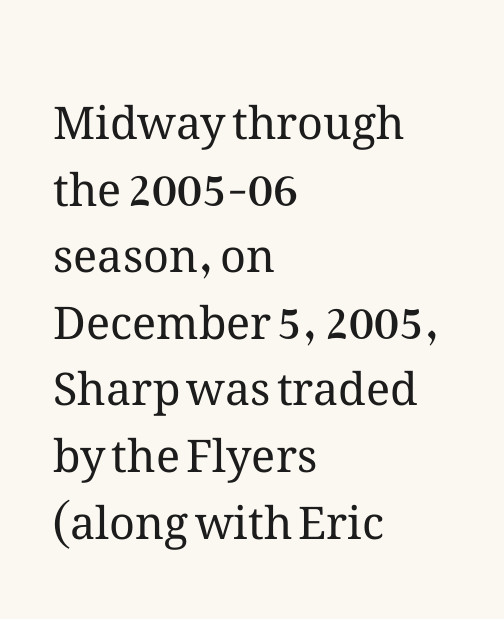
The image shows 45 px regular-weight type, upright; set left-aligned, normal line spacing (1.48x), normal letter spacing, not underlined; medium stroke contrast and a medium x-height.
